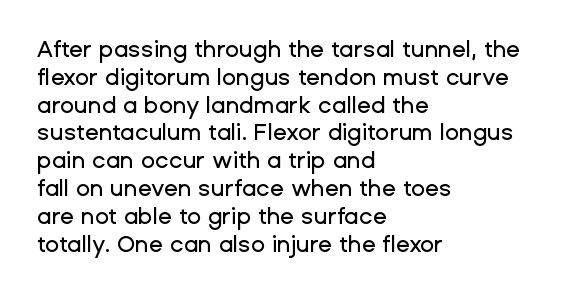
Q: Is the text italic (slanted)? A: No, it is upright.
Q: Is the text underlined? A: No.
Q: How is the paragraph aligned? A: Left-aligned.
Q: Is the spacing between letters normal or unusually wide? A: Normal.
